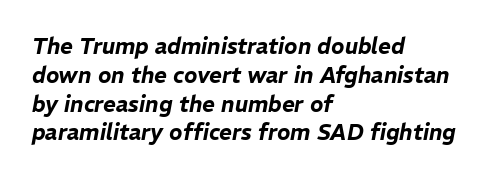
Q: Is the text italic (slanted)? A: Yes, it leans right by about 11 degrees.
Q: Is the text underlined? A: No.
Q: How is the paragraph aligned? A: Left-aligned.
Q: Is the spacing between letters normal or unusually wide? A: Normal.
Q: Is the spacing between lines tight, normal or loose? A: Normal.
